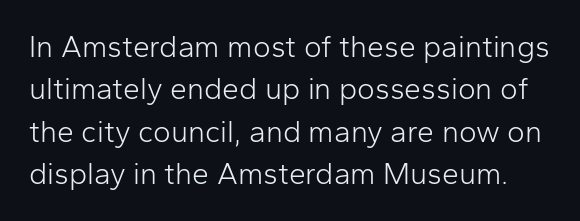
Beneath every word, the page is bare. These lines sit exactly where default settings would place them. The font sits on the lighter half of the weight spectrum, regular included. The line texture is even and compact thanks to regular tracking. No italicization has been applied; the sample stays upright. The letters advance in unequal steps, a hallmark of proportional type.
